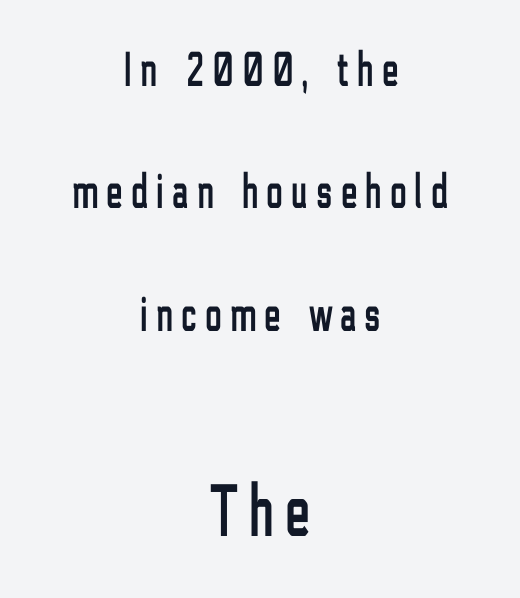
The image shows 74 px condensed sans-serif type, upright; set centered, loose line spacing (2.5x), not underlined; the second (bottom) block is 1.51x larger; low stroke contrast and a medium x-height.
